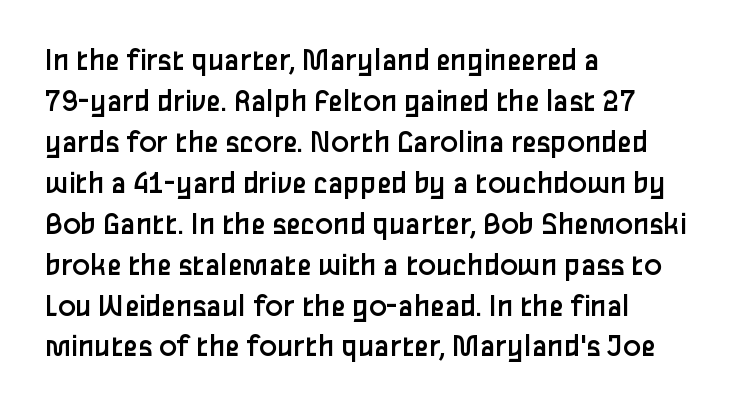
Do the characters align in a grid? No, the font is proportional. This sample uses plain, unmodified letter spacing. The lettering stays uniformly vertical, giving the passage a roman look. A bare baseline throughout the passage. Font category for this specimen: sans-serif. Ink coverage per letter is moderate at most.
